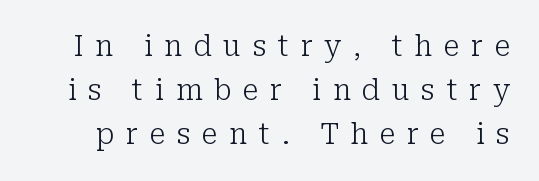
Q: Is the text bold? A: No.
Q: Is the text italic (slanted)? A: No, it is upright.
Q: Is the typeface a serif or a sans-serif typeface? A: Serif.
Q: Is the text underlined? A: No.
Q: Is the spacing between letters normal or unusually wide? A: Unusually wide.
Q: Is the spacing between lines tight, normal or loose? A: Normal.
Q: Width (condensed, normal, or wide)? A: Normal.
Q: Stroke contrast? A: Low.
Q: x-height? A: Medium.
Q: Monospaced? A: No.
